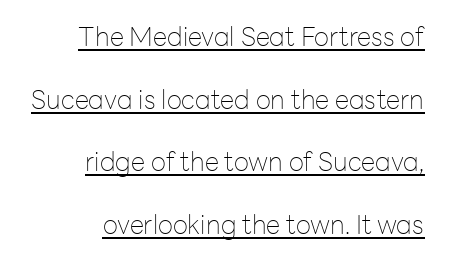
{"italic": "no", "bold": "no", "underline": "yes", "line_spacing": "loose", "line_spacing_ratio": 2.41, "letter_spacing": "normal", "letter_spacing_em": 0.0, "glyph_px": 26}
